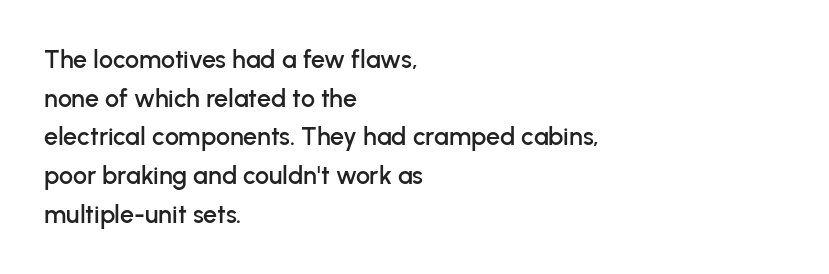
The image shows 25 px text type, upright; set left-aligned, normal line spacing (1.55x), normal letter spacing, not underlined.
